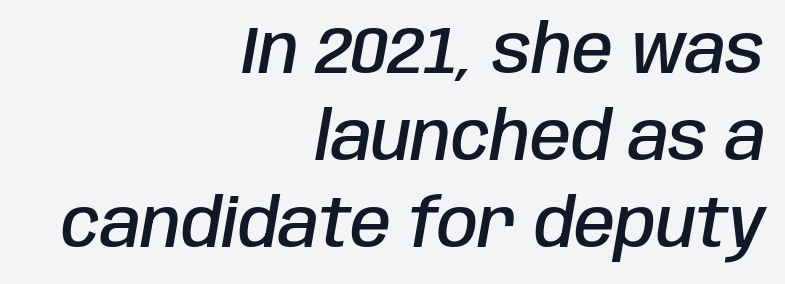
{"italic": "yes", "lean": "right", "slant_degrees": 10, "bold": "semi", "weight": "semibold", "width": "condensed", "stroke_contrast": "low", "x_height": "large", "monospaced": "no", "underline": "no", "align": "right", "line_spacing": "normal", "line_spacing_ratio": 1.32, "letter_spacing": "normal", "letter_spacing_em": 0.0, "glyph_px": 66}
